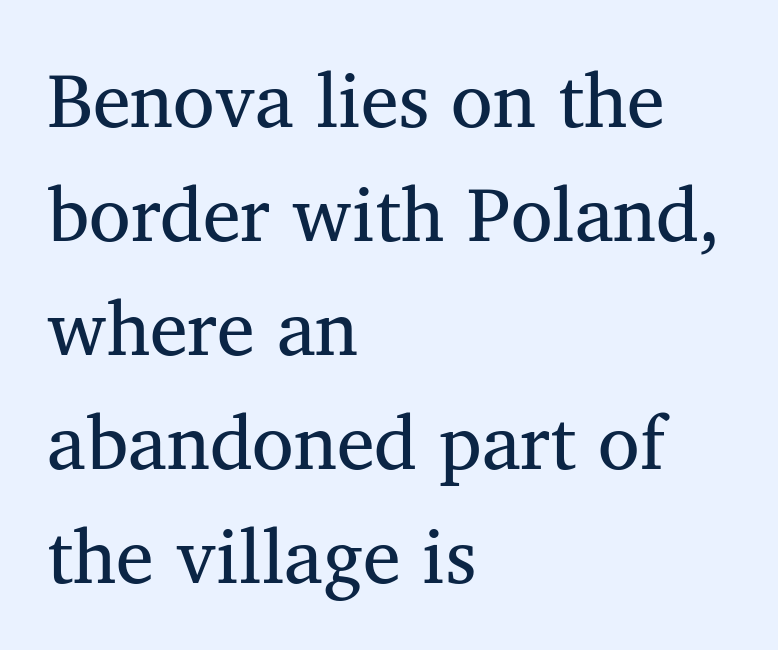
{"serif": "yes", "italic": "no", "bold": "no", "weight": "regular", "width": "normal", "stroke_contrast": "medium", "x_height": "medium", "monospaced": "no", "underline": "no", "align": "left", "line_spacing": "normal", "line_spacing_ratio": 1.5, "letter_spacing": "normal", "letter_spacing_em": 0.0, "glyph_px": 76}
